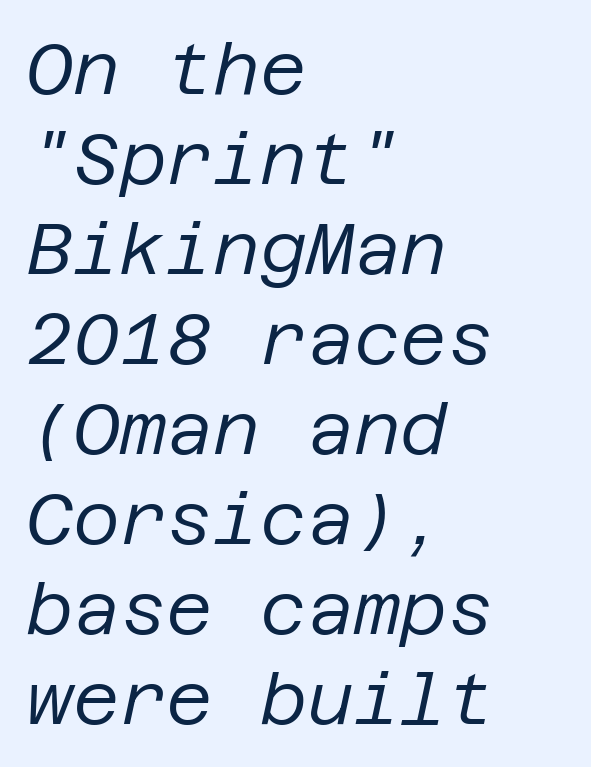
Regular leading. Unbolded letterforms with no extra heft. Only glyphs here, with clear space below each row. Observe the ordinary spacing: letters are neighbours, not strangers. This sample is left-justified, so line endings fall wherever the words run out. Style check: oblique.
